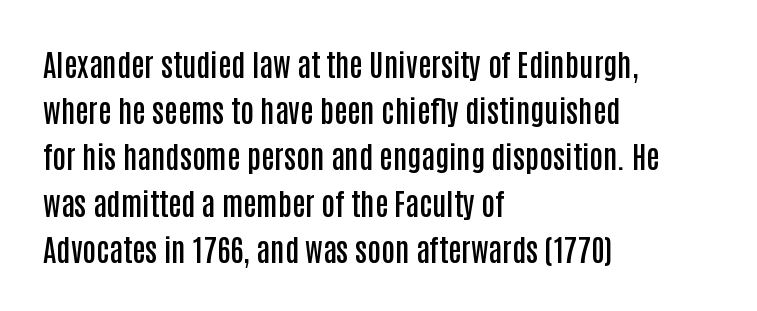
{"serif": "no", "italic": "no", "bold": "semi", "weight": "semibold", "width": "condensed", "stroke_contrast": "low", "x_height": "large", "monospaced": "no", "underline": "no", "align": "left", "line_spacing": "normal", "line_spacing_ratio": 1.54, "letter_spacing": "normal", "letter_spacing_em": 0.0, "glyph_px": 30}
